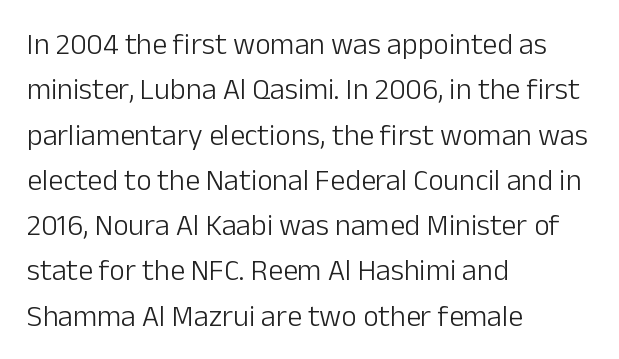
The image shows 30 px light sans-serif type, upright; set left-aligned, normal line spacing (1.51x), normal letter spacing, not underlined; low stroke contrast and a medium x-height.
